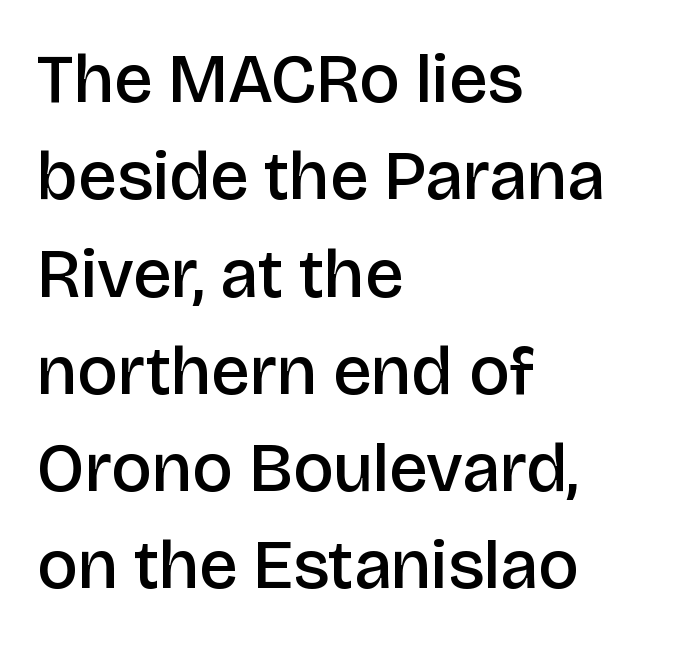
{"serif": "no", "italic": "no", "bold": "semi", "weight": "semibold", "width": "normal", "stroke_contrast": "low", "x_height": "large", "monospaced": "no", "underline": "no", "align": "left", "line_spacing": "normal", "line_spacing_ratio": 1.41, "letter_spacing": "normal", "letter_spacing_em": 0.0, "glyph_px": 69}
